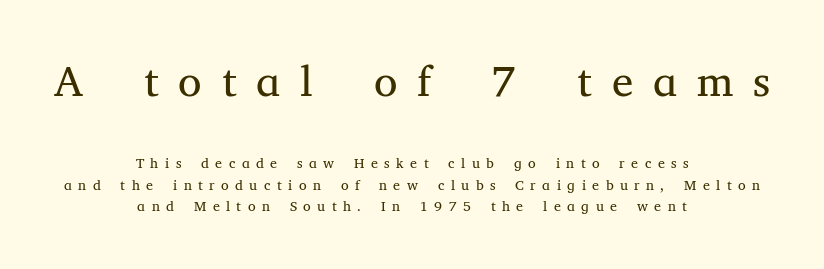
{"serif": "yes", "italic": "no", "bold": "no", "weight": "regular", "width": "normal", "stroke_contrast": "medium", "x_height": "medium", "monospaced": "no", "underline": "no", "align": "center", "line_spacing": "normal", "line_spacing_ratio": 1.55, "letter_spacing": "wide", "letter_spacing_em": 0.46, "larger_block": "first", "size_ratio": 3.07, "glyph_px": 43}
